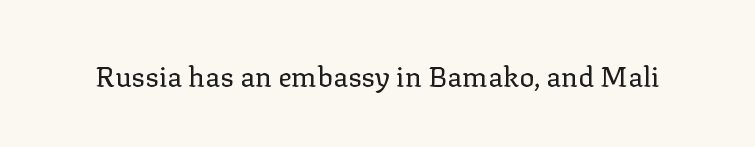
{"serif": "yes", "italic": "no", "bold": "no", "weight": "regular", "width": "normal", "stroke_contrast": "low", "x_height": "medium", "monospaced": "no", "underline": "no", "letter_spacing": "normal", "letter_spacing_em": 0.0, "glyph_px": 28}
